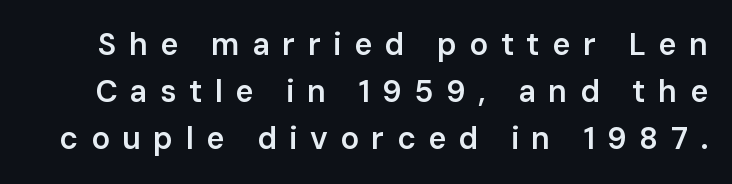
Q: Is the text bold? A: Semi-bold.
Q: Is the text italic (slanted)? A: No, it is upright.
Q: Is the typeface a serif or a sans-serif typeface? A: Sans-serif.
Q: Is the text underlined? A: No.
Q: Is the spacing between letters normal or unusually wide? A: Unusually wide.
Q: Is the spacing between lines tight, normal or loose? A: Normal.
Q: Width (condensed, normal, or wide)? A: Normal.
Q: Stroke contrast? A: Low.
Q: x-height? A: Medium.
Q: Monospaced? A: No.
